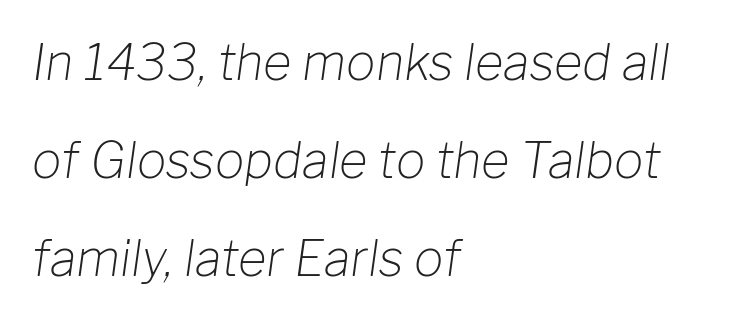
{"italic": "yes", "lean": "right", "slant_degrees": 8, "bold": "no", "weight": "light", "width": "normal", "stroke_contrast": "low", "x_height": "medium", "monospaced": "no", "underline": "no", "align": "left", "line_spacing": "loose", "line_spacing_ratio": 2.0, "letter_spacing": "normal", "letter_spacing_em": 0.0, "glyph_px": 49}
